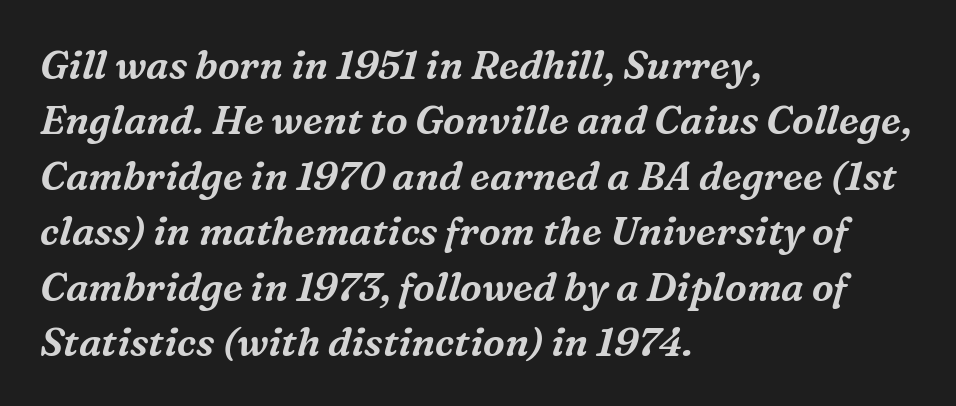
Glance below the letters and you will spot only blank space. An italicized treatment has been applied to the whole sample. A typesetter would call this proportional, since set widths differ per character. Standard letterfit; no display-style spreading of the glyphs.
